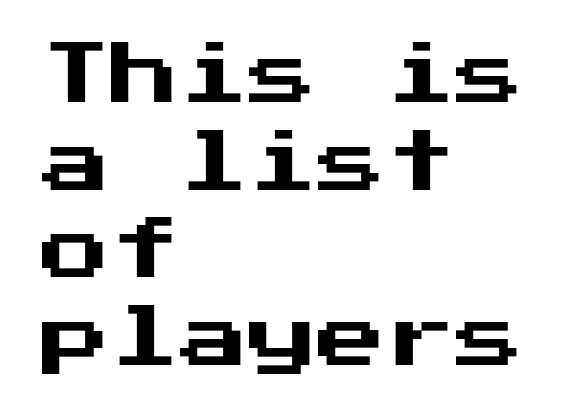
{"serif": "no", "italic": "no", "width": "normal", "stroke_contrast": "medium", "x_height": "medium", "underline": "no", "align": "left", "line_spacing": "normal", "line_spacing_ratio": 1.27, "letter_spacing": "normal", "letter_spacing_em": 0.0, "glyph_px": 69}
